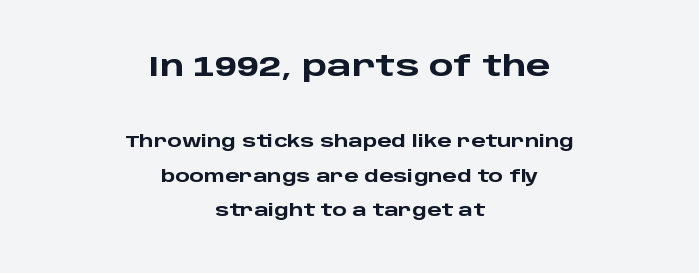
Notice how the passage keeps no hard edge, just a central spine. In terms of letterspacing, this is plain default setting. Notice the wide empty band between every row — that's loose leading. Heft: maximum for text — a bold. Does the lettering tilt? It doesn't — this is upright. Character size in the leading block exceeds that of the trailing block.
